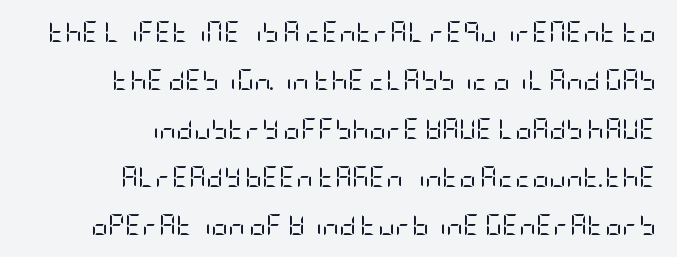
The passage shown stacks its lines with a broad gap. All the whitespace from short lines collects on the left. Caption: face not bold, strokes unweighted. These lines were composed using upright roman letters.
